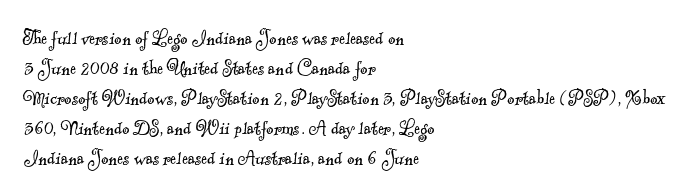
The image shows 22 px text type; set left-aligned, normal line spacing (1.36x), normal letter spacing, not underlined.
